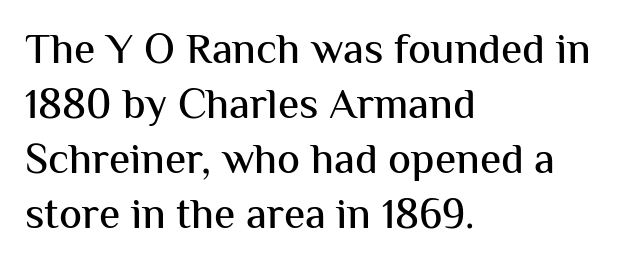
A normal amount of white space separates one row of letters from the next. You could not count columns in this text — the font is proportionally spaced. Underlining? Definitely not there. In terms of letterform style, serifs are entirely absent.
